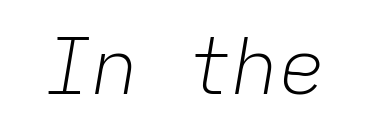
{"italic": "yes", "lean": "right", "slant_degrees": 9, "bold": "no", "weight": "light", "width": "normal", "stroke_contrast": "low", "x_height": "medium", "monospaced": "yes", "underline": "no", "letter_spacing": "normal", "letter_spacing_em": 0.0, "glyph_px": 78}
